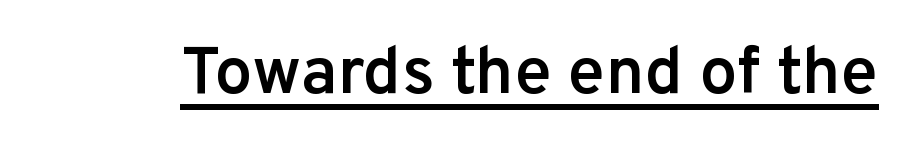
{"serif": "no", "italic": "no", "bold": "semi", "weight": "semibold", "width": "normal", "stroke_contrast": "low", "x_height": "medium", "monospaced": "no", "underline": "yes", "letter_spacing": "normal", "letter_spacing_em": 0.0, "glyph_px": 67}
